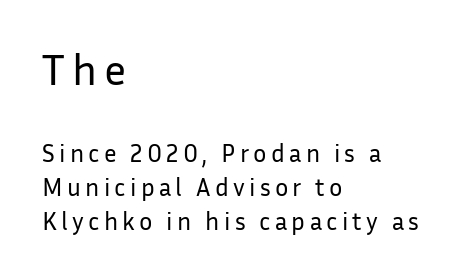
The image shows 44 px regular-weight sans-serif type, upright; set left-aligned, normal line spacing (1.36x), not underlined; the first (top) block is 1.76x larger; low stroke contrast and a medium x-height.
